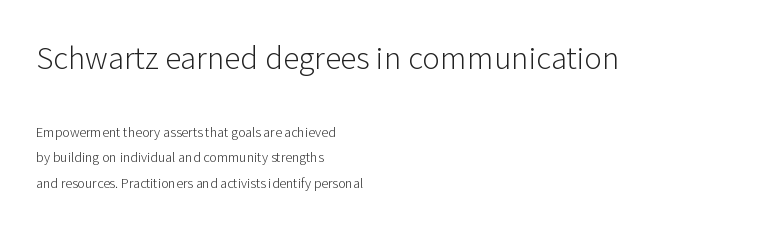
Q: Is the text bold? A: No.
Q: Is the text italic (slanted)? A: No, it is upright.
Q: Is the typeface a serif or a sans-serif typeface? A: Sans-serif.
Q: Is the text underlined? A: No.
Q: How is the paragraph aligned? A: Left-aligned.
Q: Is the spacing between letters normal or unusually wide? A: Normal.
Q: Which block of text is set in a larger size, the first (top) or the second (bottom)? A: The first (top) one.
Q: Width (condensed, normal, or wide)? A: Normal.
Q: Stroke contrast? A: Low.
Q: x-height? A: Medium.
Q: Monospaced? A: No.
